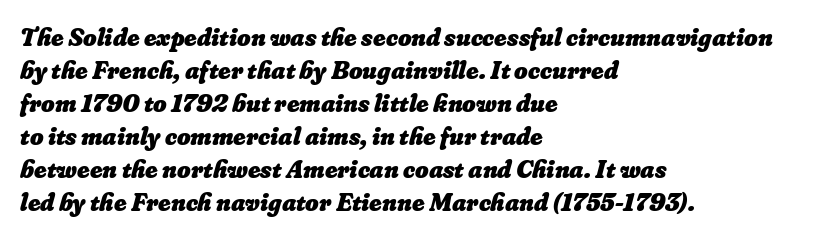
The image shows 26 px bold type; set left-aligned, normal line spacing (1.27x), normal letter spacing, not underlined.
